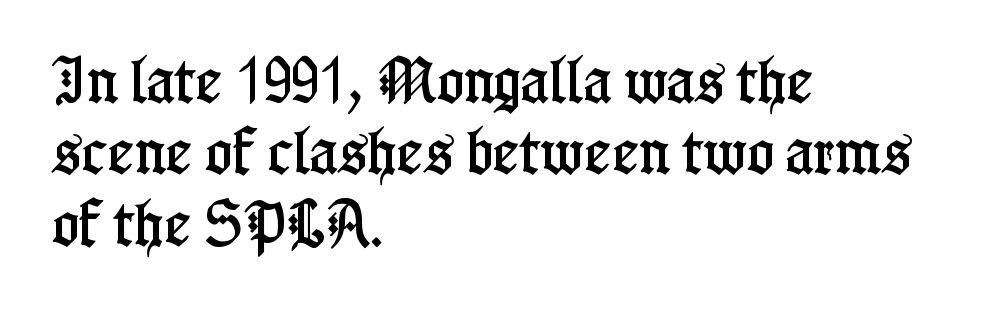
Here the glyphs are tracked normally, forming tight word shapes. The foot of each line stays bare and open. Stroke terminals: seriffed. This is the regular roman posture of the typeface. Here the designer chose a conventional face with non-uniform glyph widths.
